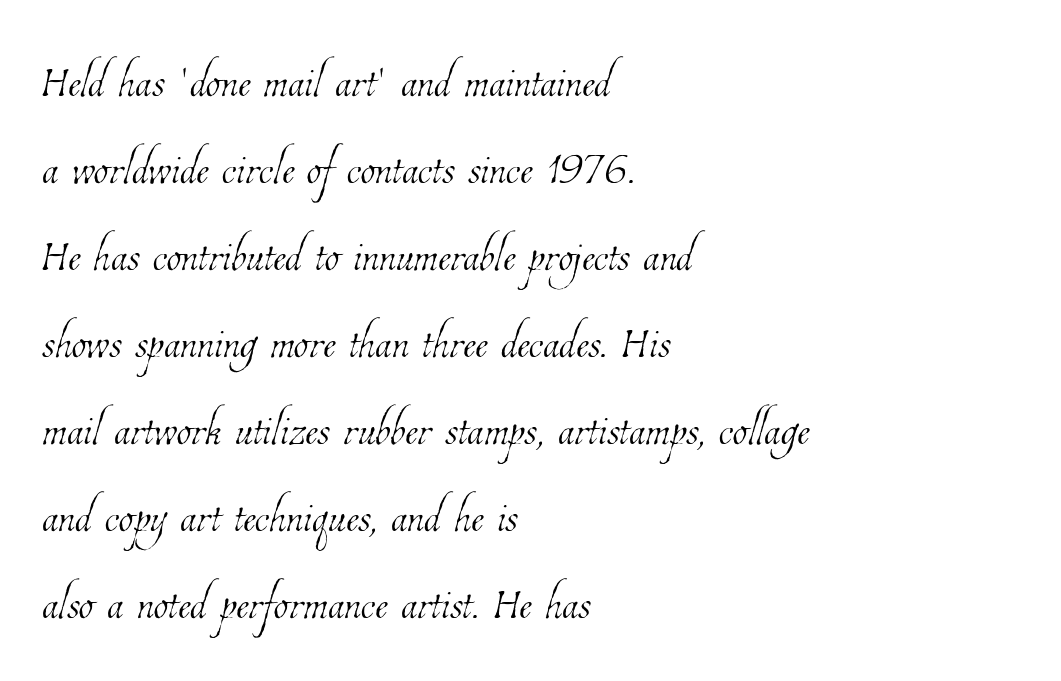
Q: Is the text bold? A: No.
Q: Is the text underlined? A: No.
Q: How is the paragraph aligned? A: Left-aligned.
Q: Is the spacing between letters normal or unusually wide? A: Normal.
Q: Is the spacing between lines tight, normal or loose? A: Normal.
Q: Width (condensed, normal, or wide)? A: Condensed.
Q: Stroke contrast? A: Low.
Q: x-height? A: Medium.
Q: Monospaced? A: No.
